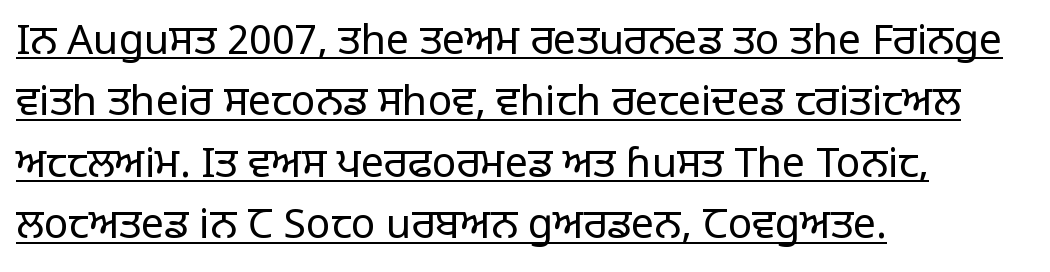
{"serif": "no", "italic": "no", "bold": "no", "weight": "regular", "width": "normal", "stroke_contrast": "low", "x_height": "large", "monospaced": "no", "underline": "yes", "align": "left", "line_spacing": "normal", "line_spacing_ratio": 1.5, "letter_spacing": "normal", "letter_spacing_em": 0.0, "glyph_px": 41}
